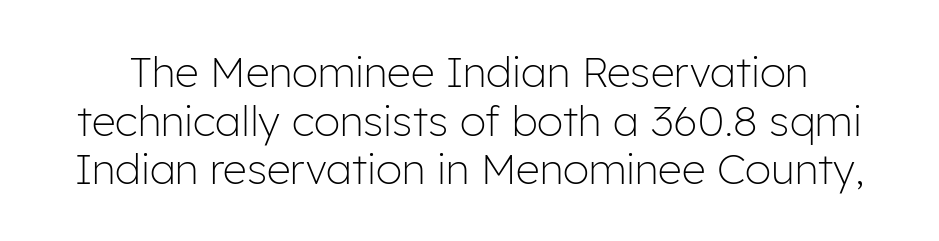
{"serif": "no", "italic": "no", "bold": "no", "weight": "light", "width": "normal", "stroke_contrast": "low", "x_height": "medium", "monospaced": "no", "underline": "no", "line_spacing_ratio": 1.16, "letter_spacing": "normal", "letter_spacing_em": 0.0, "glyph_px": 42}
